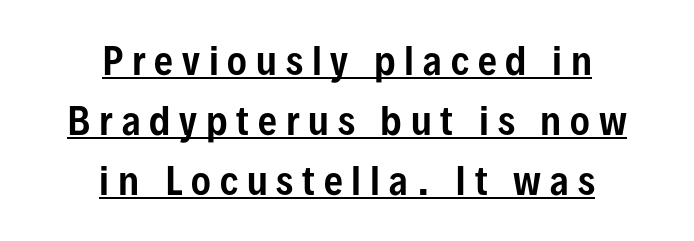
Centered paragraph, ragged on both sides. Between one letter and the next there's a generous, obvious gap. A sans-serif font was chosen for this passage. Italic? Not at all — the glyphs are vertical. Each letter keeps its own natural width here, so spacing adapts to shape. Quick note: interline space is typical.
